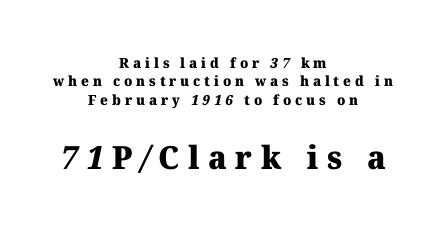
Q: Is the text bold? A: Yes.
Q: Is the typeface a serif or a sans-serif typeface? A: Serif.
Q: Is the text underlined? A: No.
Q: How is the paragraph aligned? A: Centered.
Q: Is the spacing between letters normal or unusually wide? A: Unusually wide.
Q: Is the spacing between lines tight, normal or loose? A: Normal.
Q: Which block of text is set in a larger size, the first (top) or the second (bottom)? A: The second (bottom) one.
Q: Width (condensed, normal, or wide)? A: Normal.
Q: Stroke contrast? A: Medium.
Q: x-height? A: Medium.
Q: Monospaced? A: No.
